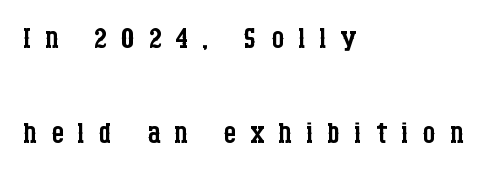
Q: Is the text bold? A: No.
Q: Is the text italic (slanted)? A: No, it is upright.
Q: Is the typeface a serif or a sans-serif typeface? A: Serif.
Q: Is the text underlined? A: No.
Q: How is the paragraph aligned? A: Left-aligned.
Q: Is the spacing between letters normal or unusually wide? A: Unusually wide.
Q: Is the spacing between lines tight, normal or loose? A: Loose.
Q: Width (condensed, normal, or wide)? A: Condensed.
Q: Stroke contrast? A: Low.
Q: x-height? A: Large.
Q: Monospaced? A: No.
